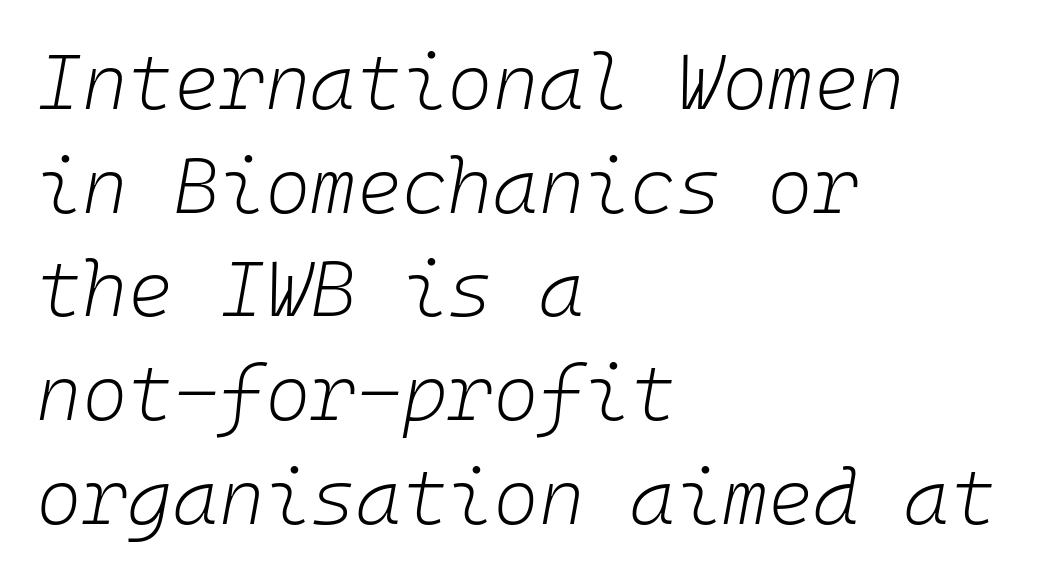
No chunkiness to these letters — they're not bold. Nothing unusual about the tracking: characters are spaced as the font intends. The vertical gap from one line to the next is medium. The whole block is typeset with a tilt. A typesetter would call this monospace, since all characters share one set width.
